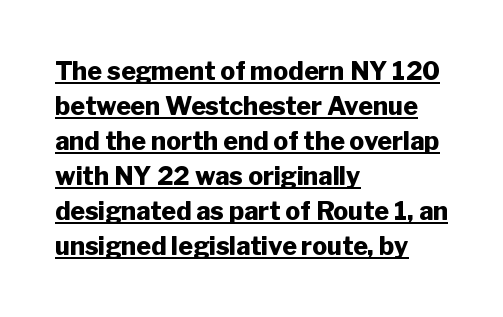
The image shows 25 px bold type, upright; set left-aligned, normal line spacing (1.4x), normal letter spacing, underlined.
